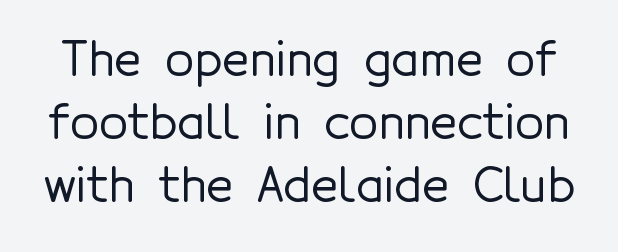
The letterforms sit shoulder to shoulder at normal distance. Type without underlining. A typesetter would mark this as roman, not italic. Each letter keeps its own natural width here, so spacing adapts to shape. The passage shown is typeset with a sans-serif family. Each new line begins a customary step beneath the previous one.
